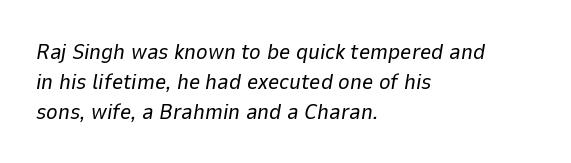
Q: Is the text bold? A: No.
Q: Is the text italic (slanted)? A: Yes, it leans right by about 9 degrees.
Q: Is the text underlined? A: No.
Q: How is the paragraph aligned? A: Left-aligned.
Q: Is the spacing between letters normal or unusually wide? A: Normal.
Q: Is the spacing between lines tight, normal or loose? A: Normal.
